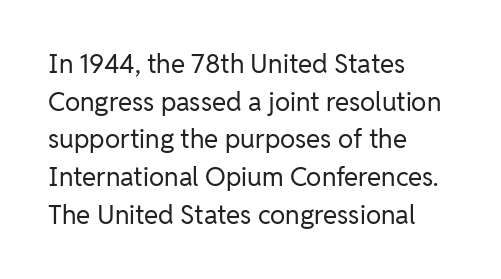
Q: Is the text bold? A: No.
Q: Is the text italic (slanted)? A: No, it is upright.
Q: Is the text underlined? A: No.
Q: How is the paragraph aligned? A: Left-aligned.
Q: Is the spacing between letters normal or unusually wide? A: Normal.
Q: Is the spacing between lines tight, normal or loose? A: Normal.
